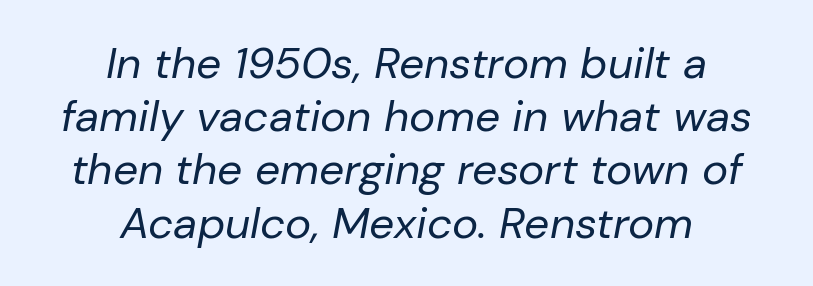
Centered paragraph, ragged on both sides. There's an unmistakable incline to the writing here. Look at the tracking — it's just the regular setting, nothing added. Stem width sits at or under what a default text font uses. A clean baseline with only descenders dipping below it. Character widths vary here, with narrow letters taking less room than wide ones.
